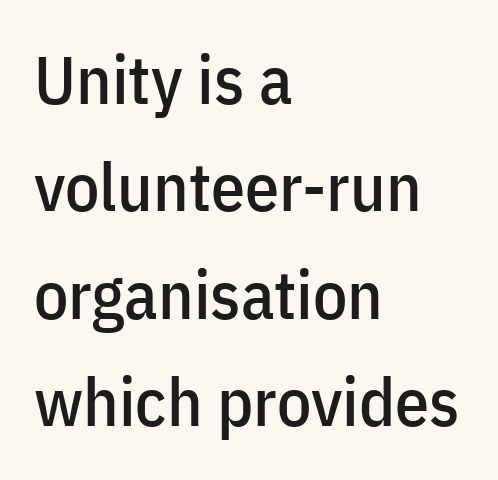
The image shows 68 px condensed sans-serif type, upright; set left-aligned, normal line spacing (1.58x), normal letter spacing, not underlined; low stroke contrast and a medium x-height.
